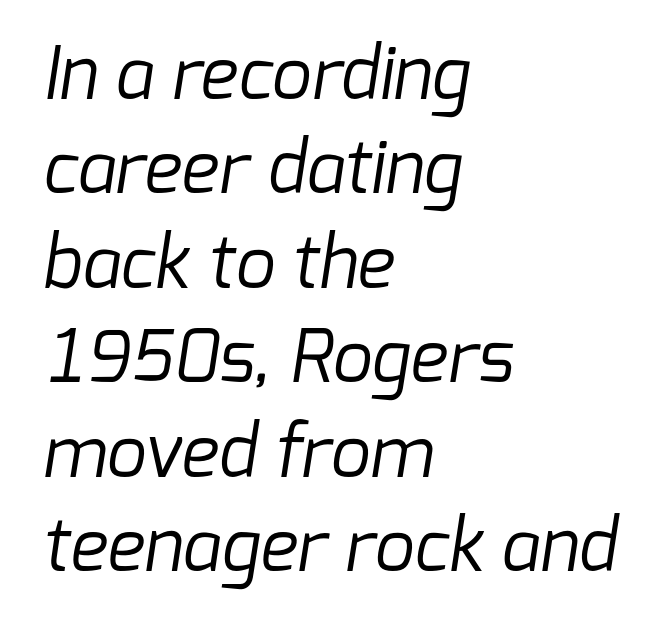
Q: Is the text bold? A: No.
Q: Is the typeface a serif or a sans-serif typeface? A: Sans-serif.
Q: Is the text underlined? A: No.
Q: How is the paragraph aligned? A: Left-aligned.
Q: Is the spacing between letters normal or unusually wide? A: Normal.
Q: Is the spacing between lines tight, normal or loose? A: Normal.
Q: Width (condensed, normal, or wide)? A: Normal.
Q: Stroke contrast? A: Low.
Q: x-height? A: Medium.
Q: Monospaced? A: No.
